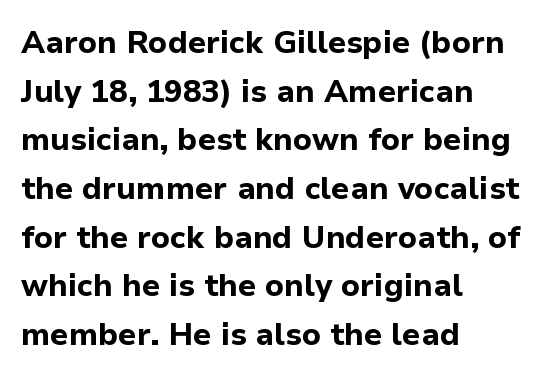
Decoration check: the copy has no underline. The face used here is proportionally spaced, like ordinary book or web type. The paragraph shown leans on its left margin. In terms of letterspacing, this is plain default setting. Leading matches the norm, producing a regular column. Unlike a traditional serif, this face leaves its strokes unadorned.
